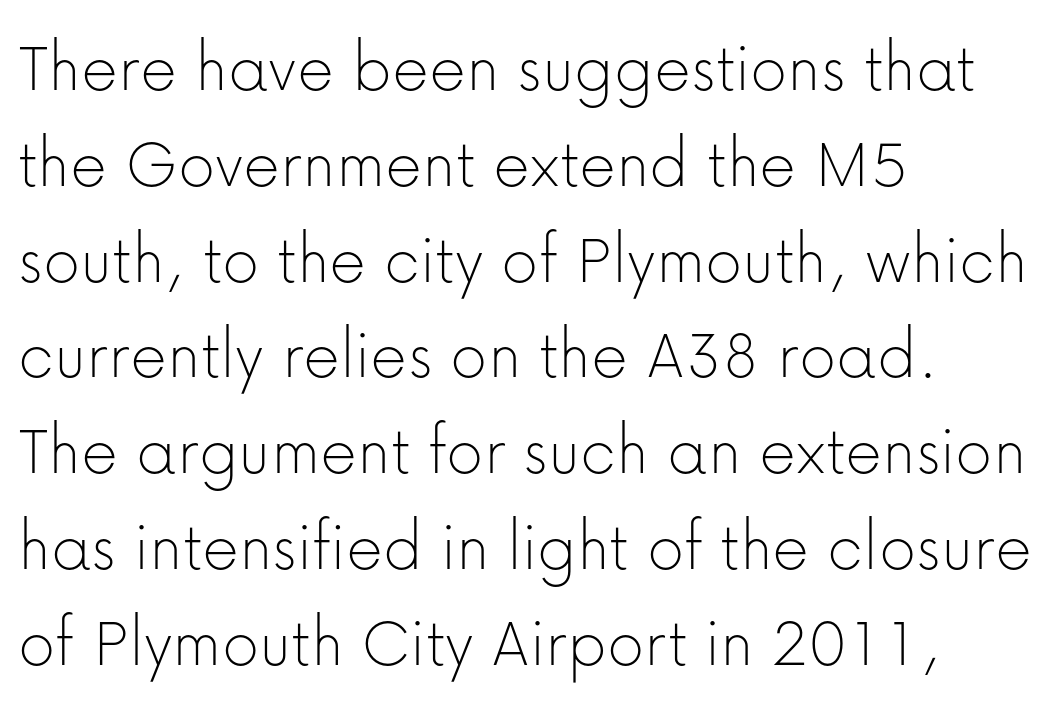
Q: Is the text bold? A: No.
Q: Is the text italic (slanted)? A: No, it is upright.
Q: Is the typeface a serif or a sans-serif typeface? A: Sans-serif.
Q: Is the text underlined? A: No.
Q: How is the paragraph aligned? A: Left-aligned.
Q: Is the spacing between letters normal or unusually wide? A: Normal.
Q: Is the spacing between lines tight, normal or loose? A: Normal.
Q: Width (condensed, normal, or wide)? A: Normal.
Q: Stroke contrast? A: Low.
Q: x-height? A: Medium.
Q: Monospaced? A: No.
